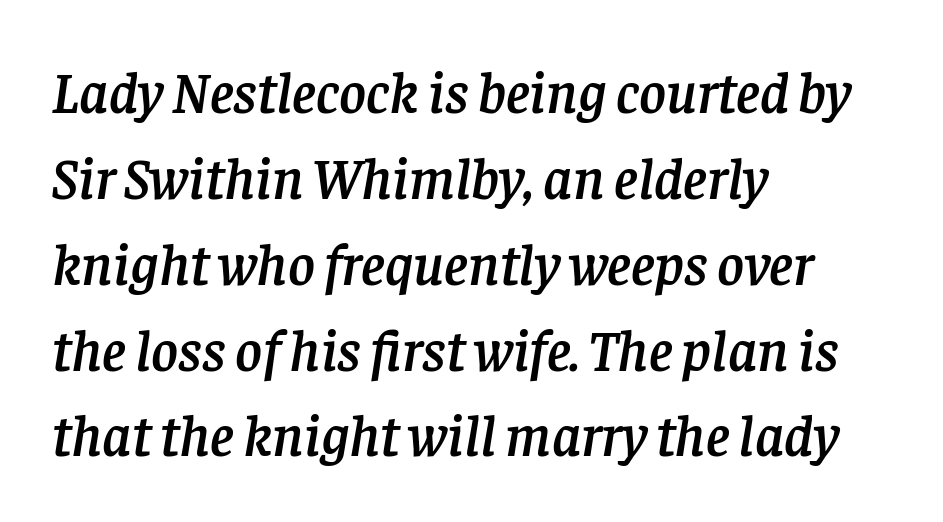
Q: Is the text italic (slanted)? A: Yes, it leans right by about 8 degrees.
Q: Is the typeface a serif or a sans-serif typeface? A: Serif.
Q: Is the text underlined? A: No.
Q: How is the paragraph aligned? A: Left-aligned.
Q: Is the spacing between letters normal or unusually wide? A: Normal.
Q: Is the spacing between lines tight, normal or loose? A: Normal.
Q: Width (condensed, normal, or wide)? A: Normal.
Q: Stroke contrast? A: Low.
Q: x-height? A: Large.
Q: Monospaced? A: No.
